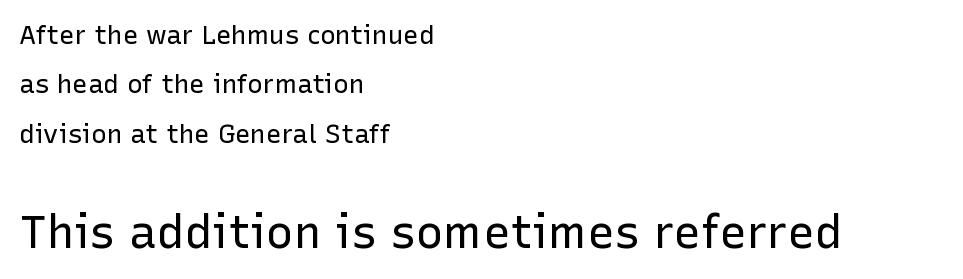
{"serif": "no", "italic": "no", "bold": "no", "weight": "regular", "width": "normal", "stroke_contrast": "low", "x_height": "medium", "monospaced": "no", "underline": "no", "align": "left", "line_spacing": "loose", "line_spacing_ratio": 1.9, "letter_spacing": "normal", "letter_spacing_em": 0.0, "larger_block": "second", "size_ratio": 1.77, "glyph_px": 46}
